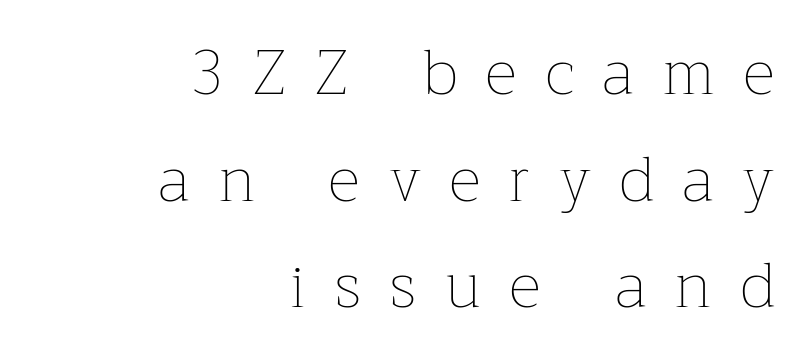
Q: Is the text bold? A: No.
Q: Is the text italic (slanted)? A: No, it is upright.
Q: Is the text underlined? A: No.
Q: How is the paragraph aligned? A: Right-aligned.
Q: Is the spacing between letters normal or unusually wide? A: Unusually wide.
Q: Width (condensed, normal, or wide)? A: Normal.
Q: Stroke contrast? A: Low.
Q: x-height? A: Medium.
Q: Monospaced? A: No.
